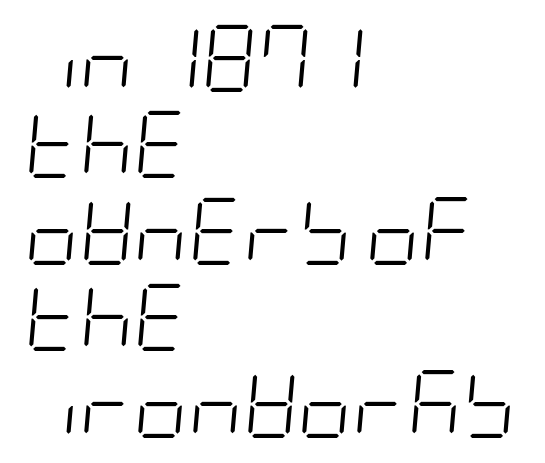
Q: Is the text bold? A: No.
Q: Is the text italic (slanted)? A: Yes, it leans right by about 5 degrees.
Q: Is the text underlined? A: No.
Q: How is the paragraph aligned? A: Left-aligned.
Q: Is the spacing between letters normal or unusually wide? A: Normal.
Q: Is the spacing between lines tight, normal or loose? A: Normal.
Q: Width (condensed, normal, or wide)? A: Condensed.
Q: Stroke contrast? A: Low.
Q: x-height? A: Large.
